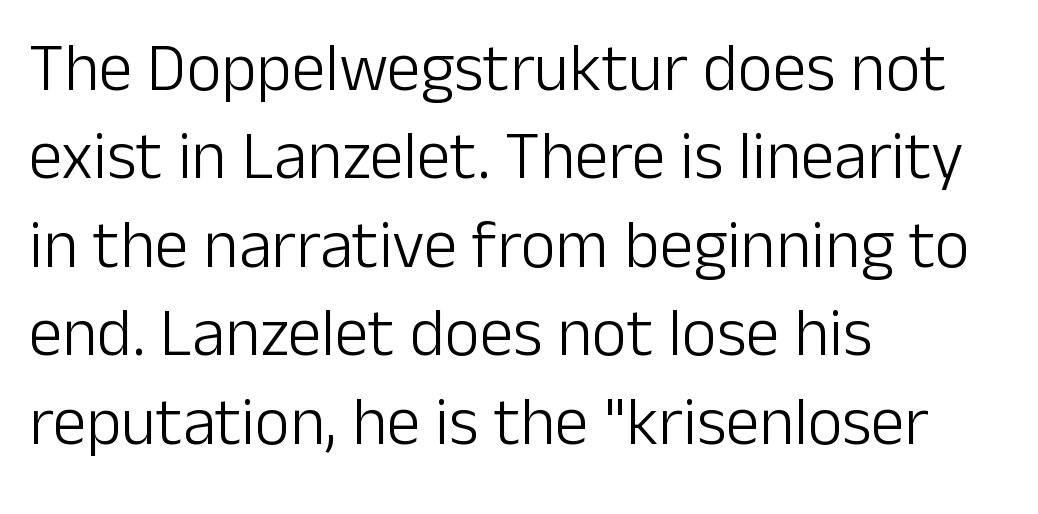
{"serif": "no", "italic": "no", "bold": "no", "weight": "light", "width": "normal", "stroke_contrast": "low", "x_height": "medium", "monospaced": "no", "underline": "no", "align": "left", "line_spacing": "normal", "line_spacing_ratio": 1.32, "letter_spacing": "normal", "letter_spacing_em": 0.0, "glyph_px": 67}
